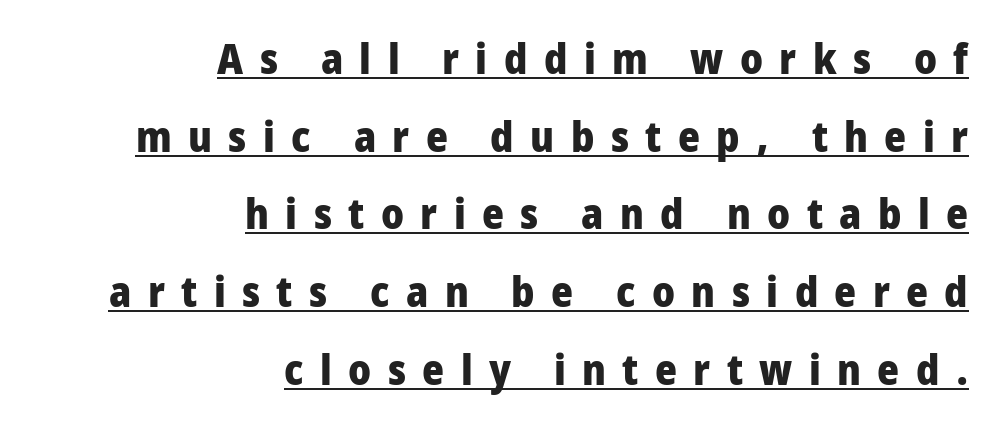
The image shows 42 px heavy sans-serif type, upright; set right-aligned, line spacing 1.85x, unusually wide letter spacing (+0.39 em), underlined; low stroke contrast and a medium x-height.
